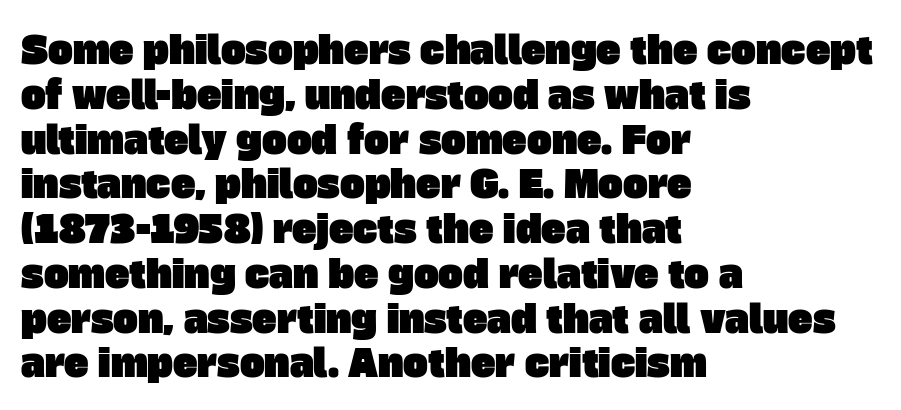
The image shows 37 px sans-serif type; set left-aligned, line spacing 1.21x, normal letter spacing, not underlined; low stroke contrast and a large x-height.
